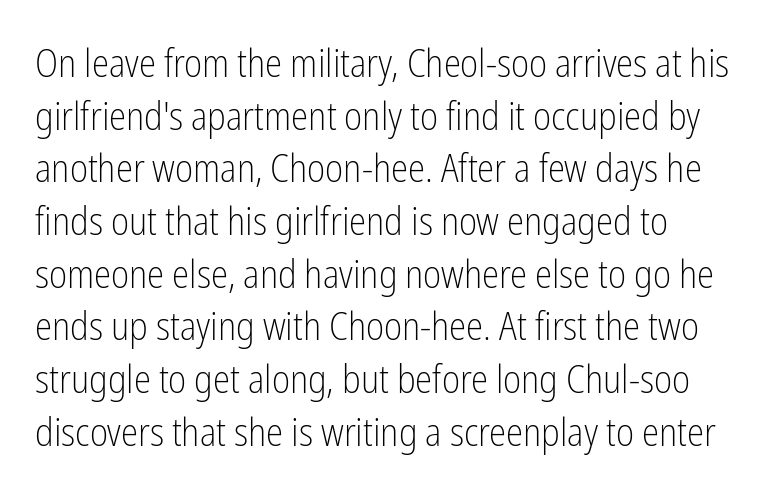
The lines in this sample share a left origin and differ only in where they stop. The words here are not underlined. Here the designer chose a conventional face with non-uniform glyph widths. Designer's note — italics off, roman on. Inter-character spacing is left at the font's built-in metrics.
